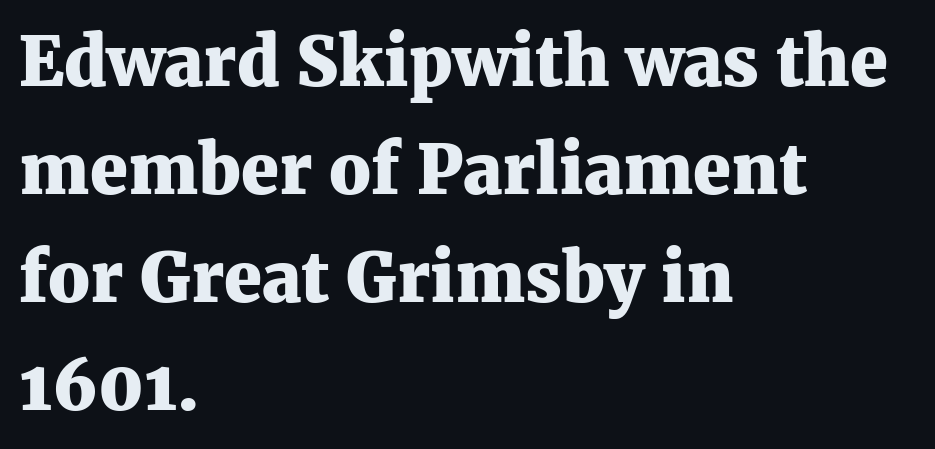
The image shows 68 px heavy serif type, upright; set left-aligned, normal line spacing (1.59x), normal letter spacing, not underlined; medium stroke contrast and a medium x-height.
